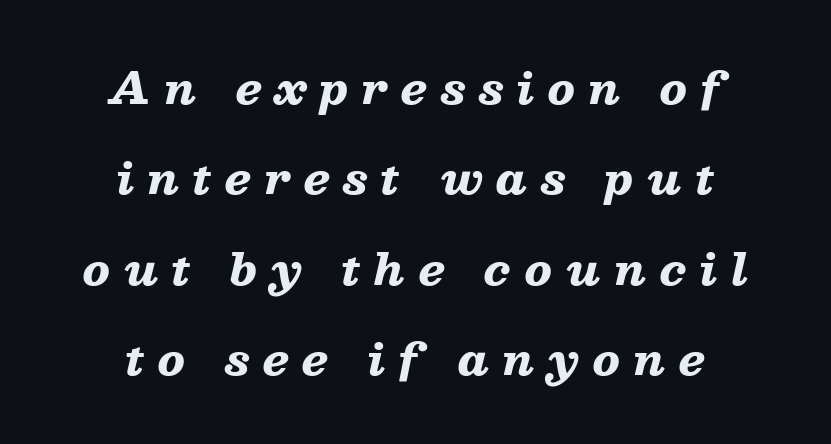
{"italic": "yes", "lean": "right", "slant_degrees": 13, "bold": "yes", "weight": "heavy", "width": "wide", "stroke_contrast": "low", "x_height": "medium", "monospaced": "no", "underline": "no", "align": "center", "line_spacing": "loose", "line_spacing_ratio": 2.15, "letter_spacing": "wide", "letter_spacing_em": 0.32, "glyph_px": 42}
